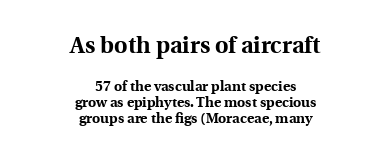
The upper block of text is set noticeably larger than the block beneath it. Reading down the column, the eye jumps only a short way to each next line. Is there any slant? The stems are plumb. This rendering uses center alignment, leaving both contours irregular but symmetric. Summary of weight: heavy, a full bold. The strip under each line holds only bare page.
